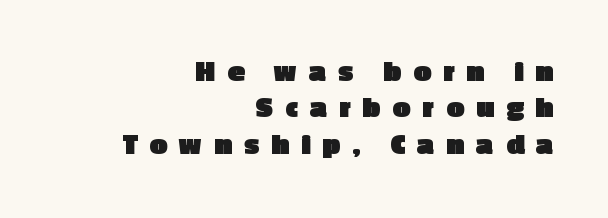
The image shows 31 px heavy sans-serif type, upright; set right-aligned, line spacing 1.17x, unusually wide letter spacing (+0.4 em), not underlined; a medium x-height.
